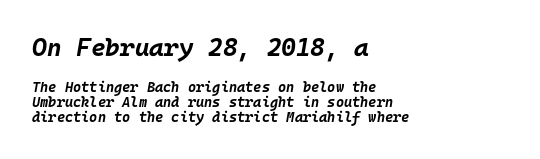
The image shows 25 px bold type, italic (leaning right); set left-aligned, tight line spacing (1.08x), normal letter spacing, not underlined; the first (top) block is 1.79x larger.
